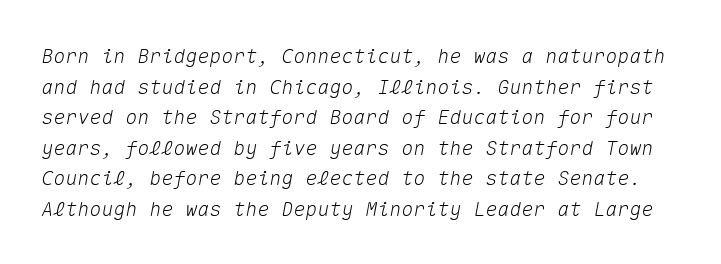
Q: Is the text italic (slanted)? A: Yes, it leans right by about 10 degrees.
Q: Is the text underlined? A: No.
Q: Is the spacing between letters normal or unusually wide? A: Normal.
Q: Is the spacing between lines tight, normal or loose? A: Normal.
